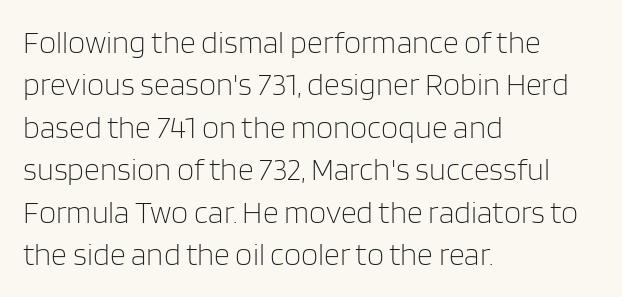
The image shows 31 px light sans-serif type, upright; set left-aligned, normal line spacing (1.37x), normal letter spacing, not underlined; low stroke contrast and a large x-height.
